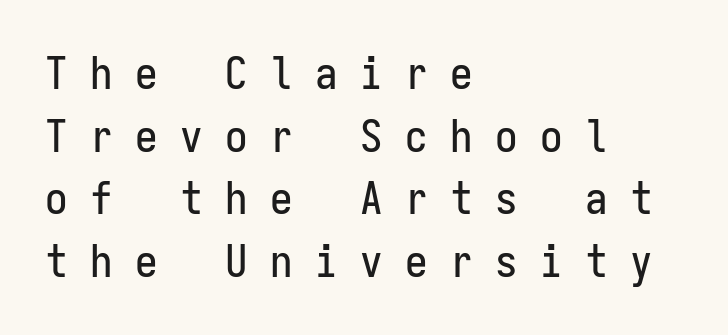
Descender tails drop into unmarked territory. Unlike italic type, these characters show no tilt at all. This rendering uses left alignment, leaving the right contour irregular. A typesetter would call this monospace, since all characters share one set width. The line-height multiplier appears to be the usual default. Substantial extra tracking has been applied to these lines.
